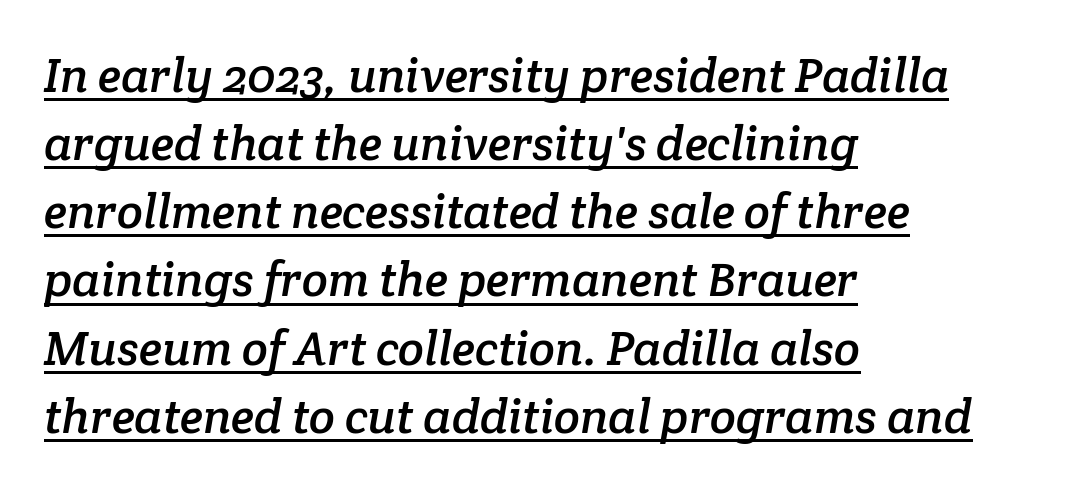
The image shows 48 px serif type; set left-aligned, normal line spacing (1.42x), normal letter spacing, underlined; low stroke contrast and a medium x-height.
